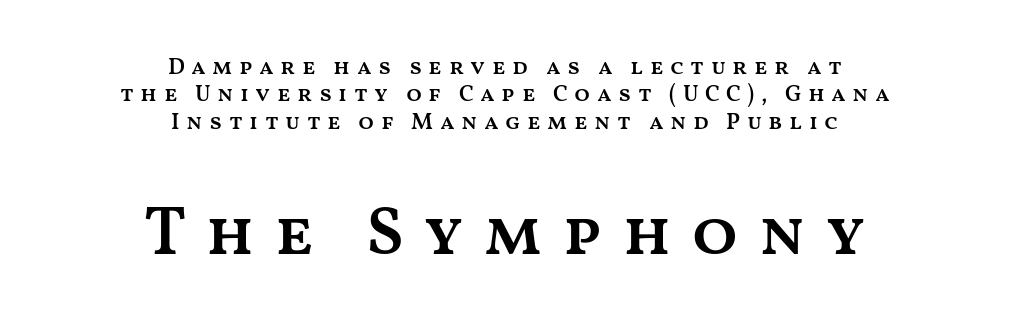
{"italic": "no", "bold": "semi", "weight": "semibold", "width": "wide", "stroke_contrast": "medium", "x_height": "medium", "monospaced": "no", "underline": "no", "align": "center", "line_spacing_ratio": 1.19, "letter_spacing": "wide", "letter_spacing_em": 0.28, "larger_block": "second", "size_ratio": 2.96, "glyph_px": 68}
